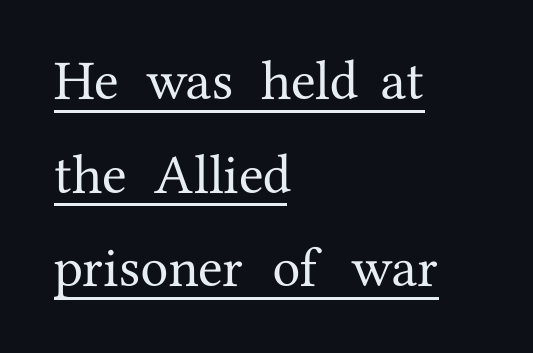
The string is rendered with underlining switched on. In terms of posture, this sample is upright. Compared with a centered layout, this one pins lines to the left instead. A typesetter would call this leading conventional body-copy spacing. Is the letter spacing exaggerated? No — it looks like the ordinary default.
